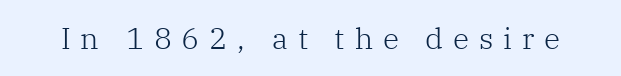
Q: Is the text bold? A: No.
Q: Is the text italic (slanted)? A: No, it is upright.
Q: Is the typeface a serif or a sans-serif typeface? A: Serif.
Q: Is the text underlined? A: No.
Q: Is the spacing between letters normal or unusually wide? A: Unusually wide.
Q: Width (condensed, normal, or wide)? A: Normal.
Q: Stroke contrast? A: Low.
Q: x-height? A: Medium.
Q: Monospaced? A: No.
